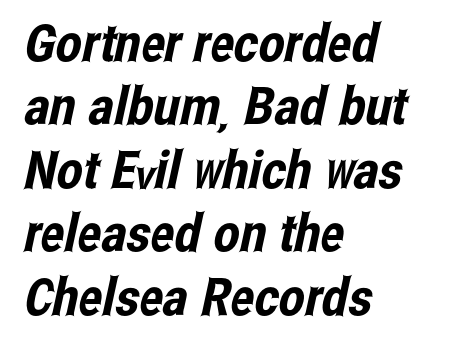
The image shows 52 px condensed sans-serif type; set left-aligned, line spacing 1.22x, normal letter spacing, not underlined; low stroke contrast and a medium x-height.
